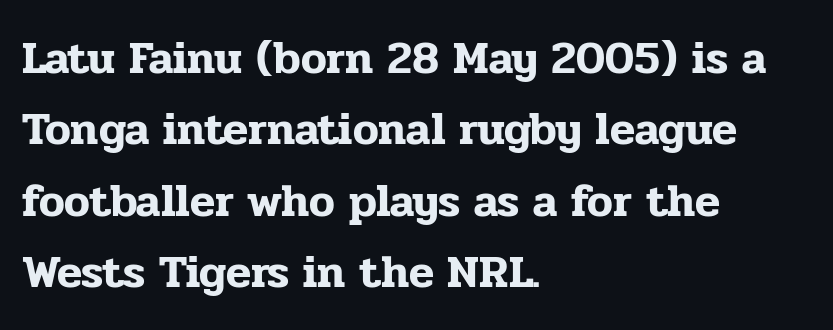
{"serif": "yes", "italic": "no", "width": "normal", "stroke_contrast": "low", "x_height": "medium", "monospaced": "no", "underline": "no", "align": "left", "line_spacing": "normal", "line_spacing_ratio": 1.55, "letter_spacing": "normal", "letter_spacing_em": 0.0, "glyph_px": 46}
